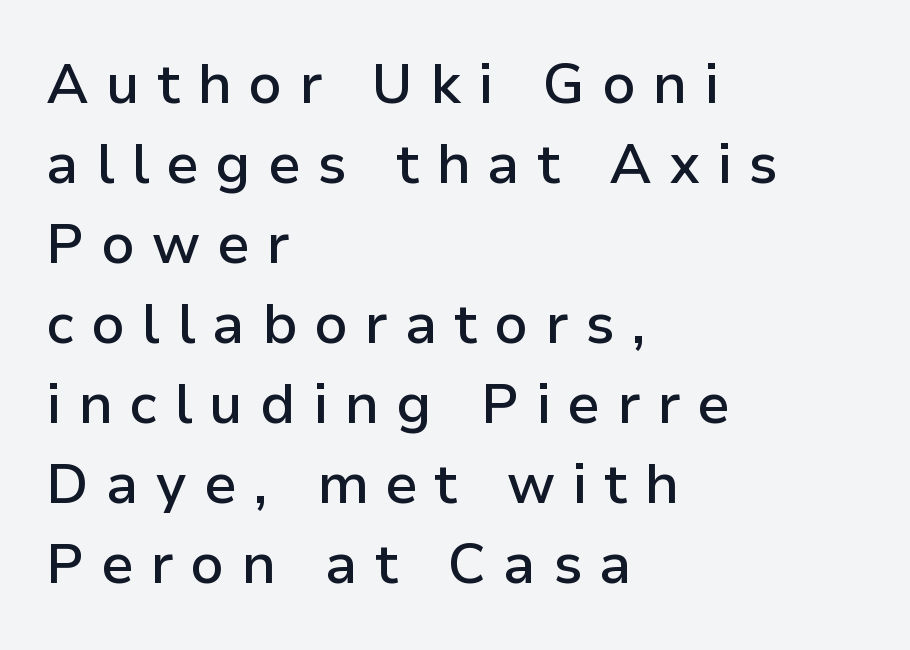
The image shows 56 px semibold sans-serif type, upright; set left-aligned, normal line spacing (1.43x), unusually wide letter spacing (+0.3 em), not underlined; low stroke contrast and a medium x-height.
